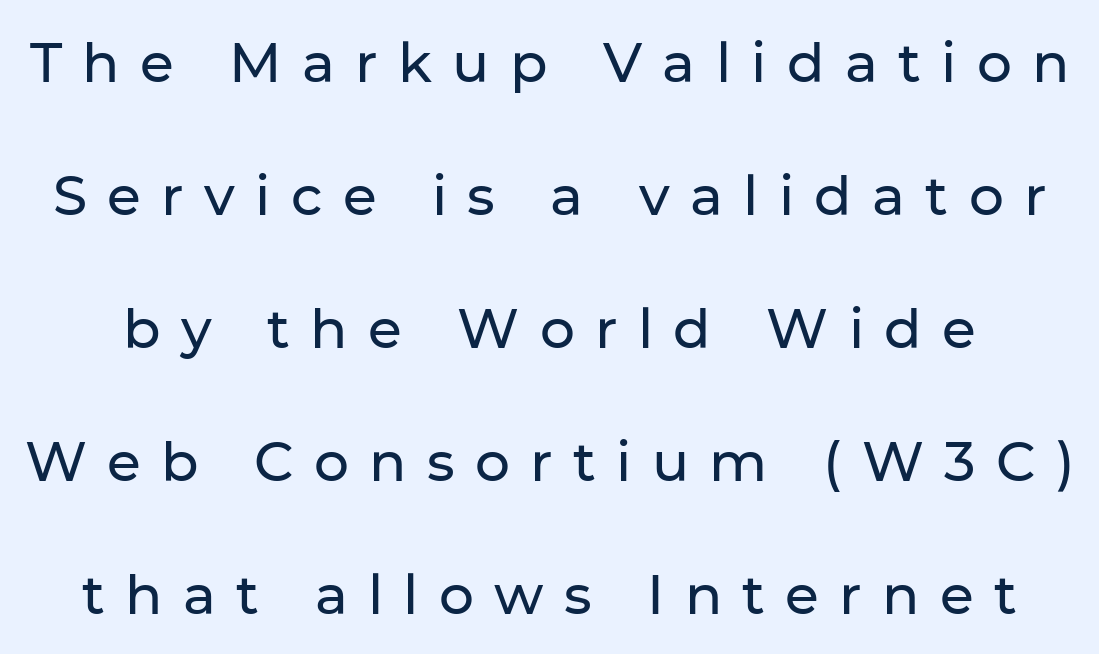
Q: Is the text italic (slanted)? A: No, it is upright.
Q: Is the typeface a serif or a sans-serif typeface? A: Sans-serif.
Q: Is the text underlined? A: No.
Q: Is the spacing between letters normal or unusually wide? A: Unusually wide.
Q: Is the spacing between lines tight, normal or loose? A: Loose.
Q: Width (condensed, normal, or wide)? A: Normal.
Q: Stroke contrast? A: Low.
Q: x-height? A: Medium.
Q: Monospaced? A: No.
